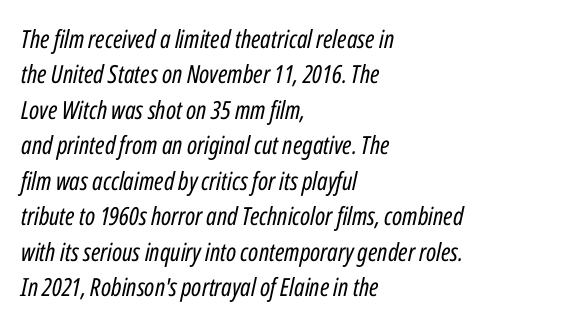
The image shows 25 px text type, italic (leaning right); set left-aligned, normal line spacing (1.42x), normal letter spacing, not underlined.
